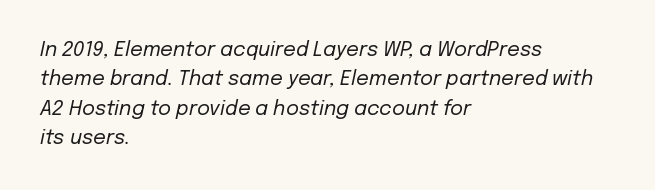
Q: Is the text bold? A: No.
Q: Is the text italic (slanted)? A: Yes, it leans right by about 12 degrees.
Q: Is the text underlined? A: No.
Q: How is the paragraph aligned? A: Left-aligned.
Q: Is the spacing between letters normal or unusually wide? A: Normal.
Q: Is the spacing between lines tight, normal or loose? A: Normal.
